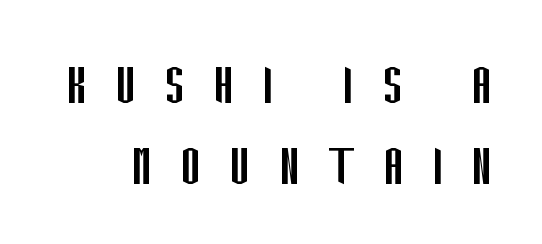
The letters look calm and open, with moderate or lighter stems. The space directly below the letters is spotless. Nope, not italic — everything's standing straight. Type style note: lacks serifs. A typesetter would call this proportional, since set widths differ per character.
